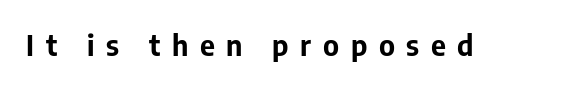
A typesetter would label this face a sans. It's the straight-up-and-down kind of type. The glyphs are unaccompanied by any horizontal stroke below them. There is plenty of visible air inserted between adjacent glyphs. The letters advance in unequal steps, a hallmark of proportional type. On the weight axis this lands at bold, roughly 700.
